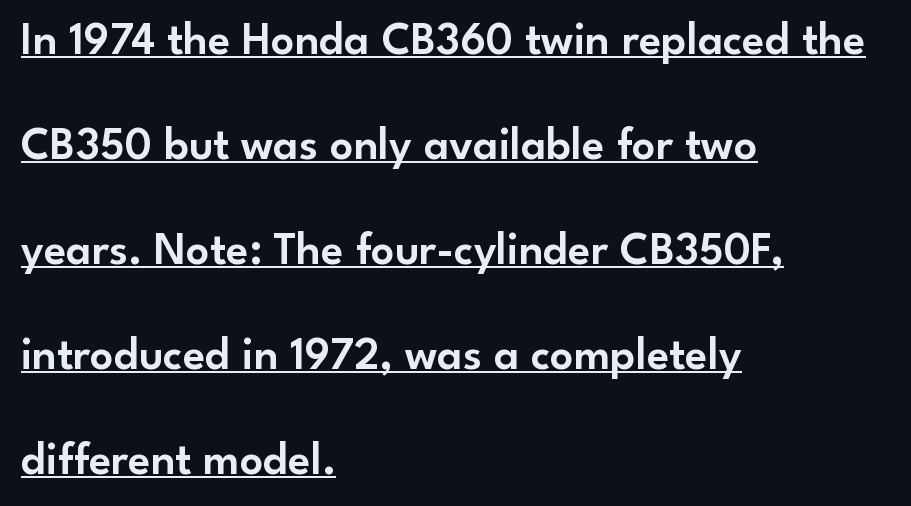
Character widths vary here, with narrow letters taking less room than wide ones. Check where the strokes stop: nothing finishes them off — pure sans. Upright lettering throughout. The paragraph has a hard left edge and a soft right edge.
